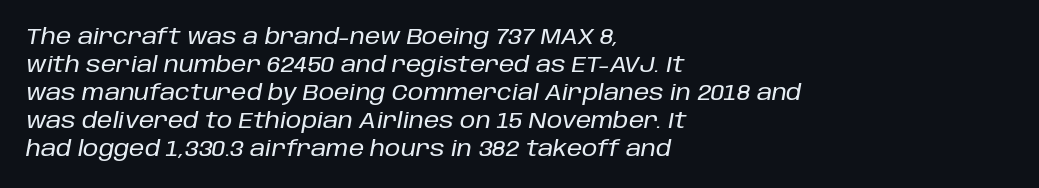
The image shows 22 px text type, italic (leaning right); set left-aligned, normal line spacing (1.27x), normal letter spacing, not underlined.
